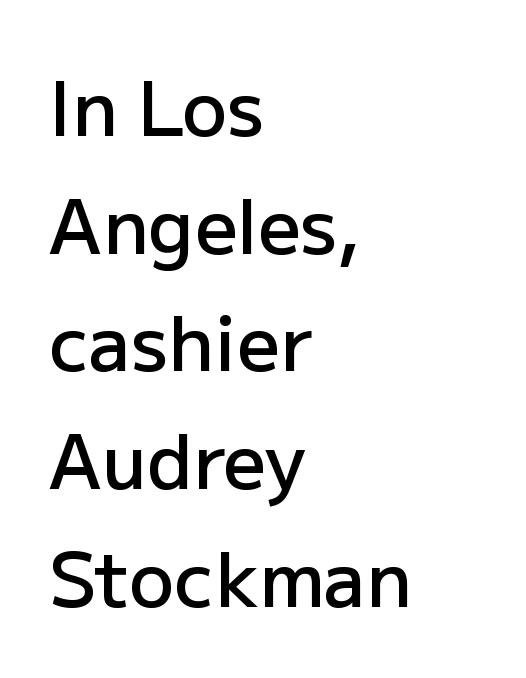
Q: Is the text bold? A: Semi-bold.
Q: Is the text italic (slanted)? A: No, it is upright.
Q: Is the typeface a serif or a sans-serif typeface? A: Sans-serif.
Q: Is the text underlined? A: No.
Q: How is the paragraph aligned? A: Left-aligned.
Q: Is the spacing between letters normal or unusually wide? A: Normal.
Q: Is the spacing between lines tight, normal or loose? A: Normal.
Q: Width (condensed, normal, or wide)? A: Normal.
Q: Stroke contrast? A: Low.
Q: x-height? A: Medium.
Q: Monospaced? A: No.
